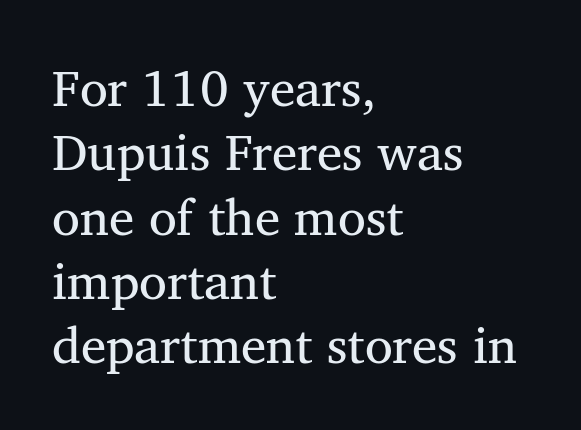
The letters advance in unequal steps, a hallmark of proportional type. Look at the bottom of the vertical strokes: they flare into serifs here. Compared with a centered layout, this one pins lines to the left instead. One glance says typical: line gaps are just what's usual. The area under the type is left untouched. Glyph-to-glyph distance matches everyday printed text.
